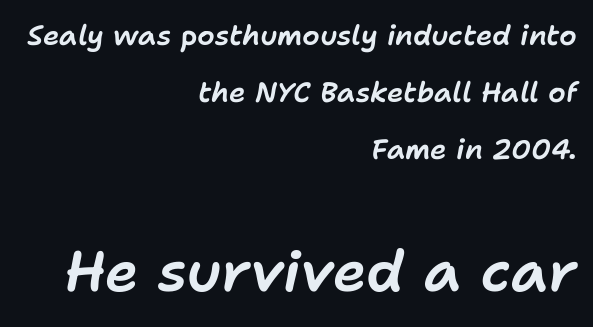
The image shows 57 px text type, italic (leaning right); set right-aligned, loose line spacing (2.03x), normal letter spacing, not underlined; the second (bottom) block is 2.04x larger; low stroke contrast and a medium x-height.
